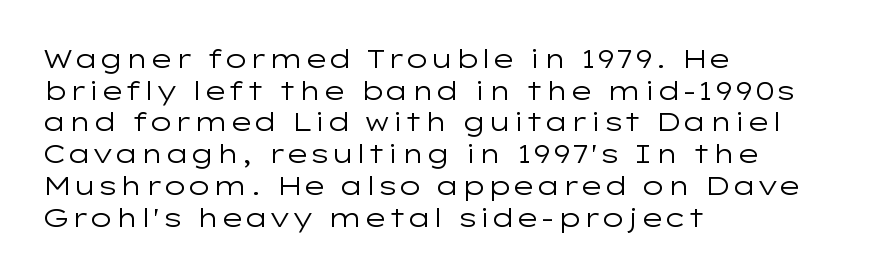
{"italic": "no", "bold": "no", "underline": "no", "align": "left", "line_spacing_ratio": 1.22, "letter_spacing": "normal", "letter_spacing_em": 0.0, "glyph_px": 26}
